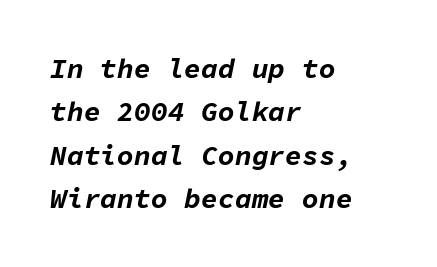
The image shows 28 px bold type, italic (leaning right), monospaced; set left-aligned, normal line spacing (1.55x), normal letter spacing, not underlined; low stroke contrast and a medium x-height.
